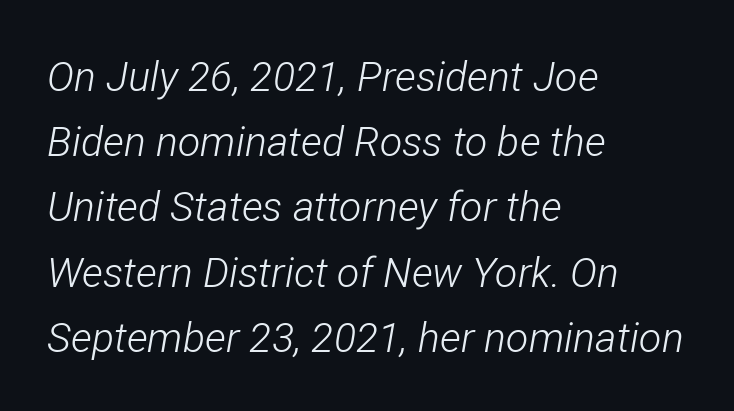
The space beneath each line is pristine and unruled. The face used here is rendered with its standard letterfit. Varying glyph widths throughout — classic text-font behaviour. Short and long lines alike share a common starting point at left.
